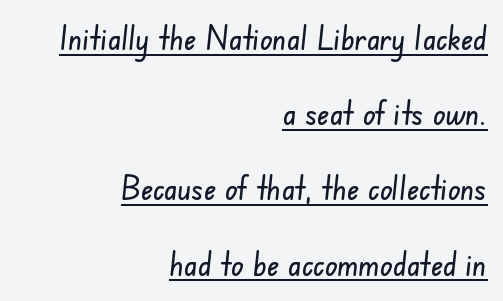
{"serif": "no", "width": "condensed", "stroke_contrast": "low", "x_height": "small", "monospaced": "no", "underline": "yes", "align": "right", "line_spacing": "loose", "line_spacing_ratio": 2.28, "letter_spacing": "normal", "letter_spacing_em": 0.0, "glyph_px": 33}
